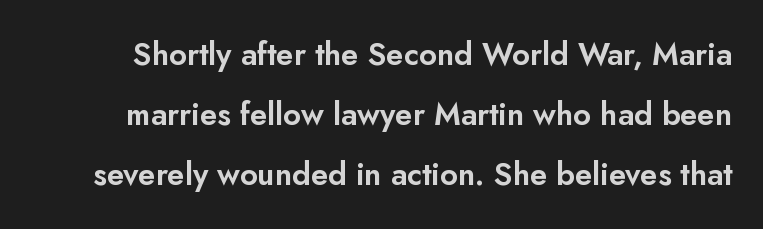
Q: Is the text italic (slanted)? A: No, it is upright.
Q: Is the typeface a serif or a sans-serif typeface? A: Sans-serif.
Q: Is the text underlined? A: No.
Q: Is the spacing between letters normal or unusually wide? A: Normal.
Q: Is the spacing between lines tight, normal or loose? A: Loose.
Q: Width (condensed, normal, or wide)? A: Normal.
Q: Stroke contrast? A: Low.
Q: x-height? A: Small.
Q: Monospaced? A: No.
